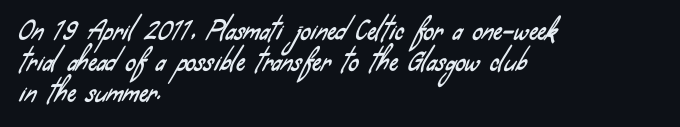
The image shows 25 px text type; set left-aligned, line spacing 1.24x, normal letter spacing, not underlined.
